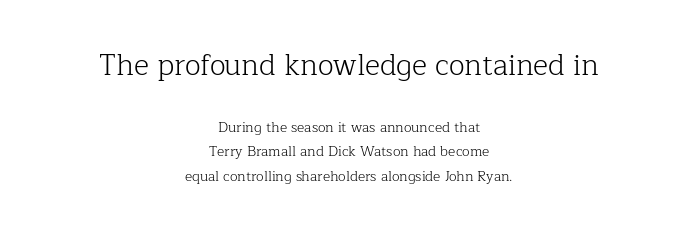
Two sizes are in play, and the larger belongs to the first block. The letters advance in unequal steps, a hallmark of proportional type. The font sits on the lighter half of the weight spectrum, regular included. The gaps between neighbouring characters are ordinary and unremarkable.
